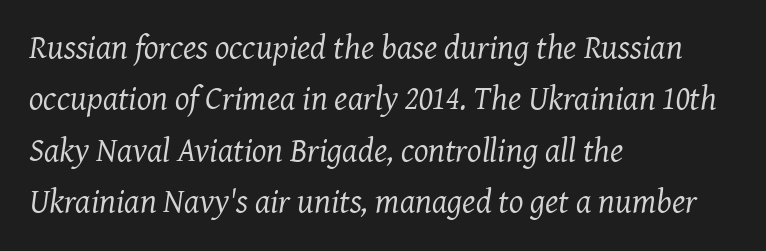
{"serif": "yes", "italic": "yes", "lean": "right", "slant_degrees": 7, "bold": "no", "weight": "regular", "width": "normal", "stroke_contrast": "medium", "x_height": "medium", "monospaced": "no", "underline": "no", "align": "left", "line_spacing": "normal", "line_spacing_ratio": 1.51, "letter_spacing": "normal", "letter_spacing_em": 0.0, "glyph_px": 34}
